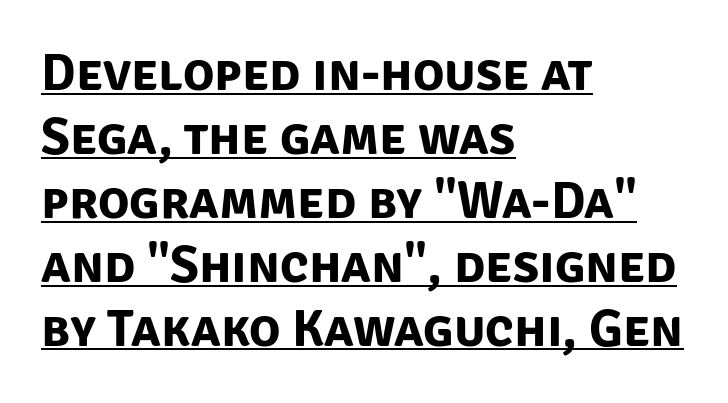
The image shows 52 px bold sans-serif type; set left-aligned, line spacing 1.23x, normal letter spacing, underlined; low stroke contrast and a large x-height.
